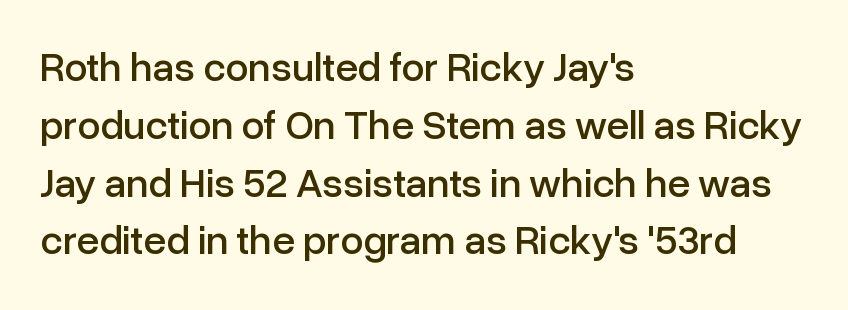
{"serif": "no", "italic": "no", "width": "normal", "stroke_contrast": "low", "x_height": "medium", "monospaced": "no", "underline": "no", "align": "left", "line_spacing": "normal", "line_spacing_ratio": 1.41, "letter_spacing": "normal", "letter_spacing_em": 0.0, "glyph_px": 41}
